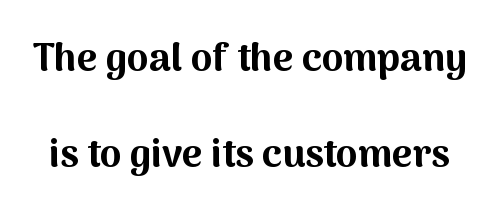
The image shows 39 px bold sans-serif type, upright; set loose line spacing (2.47x), normal letter spacing, not underlined; medium stroke contrast and a medium x-height.
